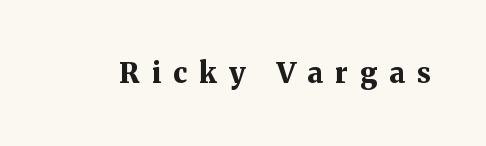
Descenders are the only things crossing below the line. The letterforms stand isolated, each surrounded by extra space. Weight check: bold — yes, fully. Notice how the stems are strictly vertical — no italics here. Regarding serifs, this sample has them. Is this a fixed-width face? No — the glyphs have proportional, varying widths.
